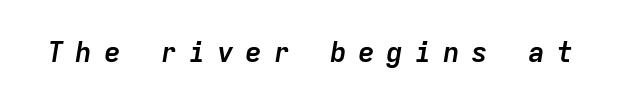
{"italic": "yes", "lean": "right", "slant_degrees": 9, "bold": "yes", "weight": "semibold", "width": "normal", "stroke_contrast": "low", "x_height": "medium", "monospaced": "yes", "underline": "no", "letter_spacing": "wide", "letter_spacing_em": 0.41, "glyph_px": 28}
